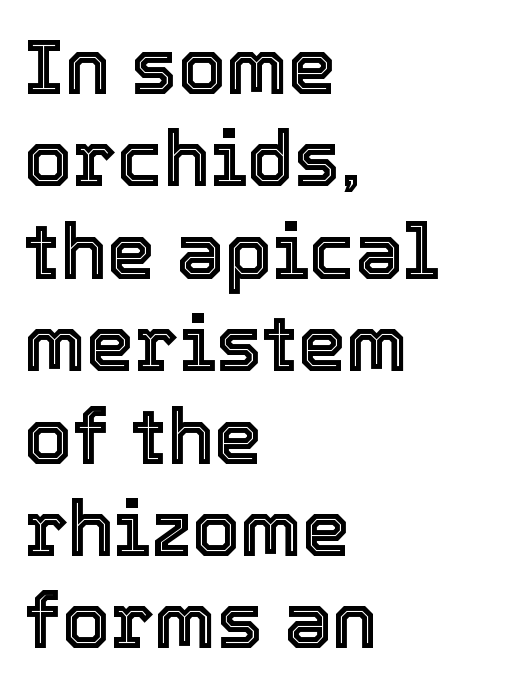
The image shows 77 px text type, upright; set left-aligned, line spacing 1.2x, normal letter spacing, not underlined; a medium x-height.
